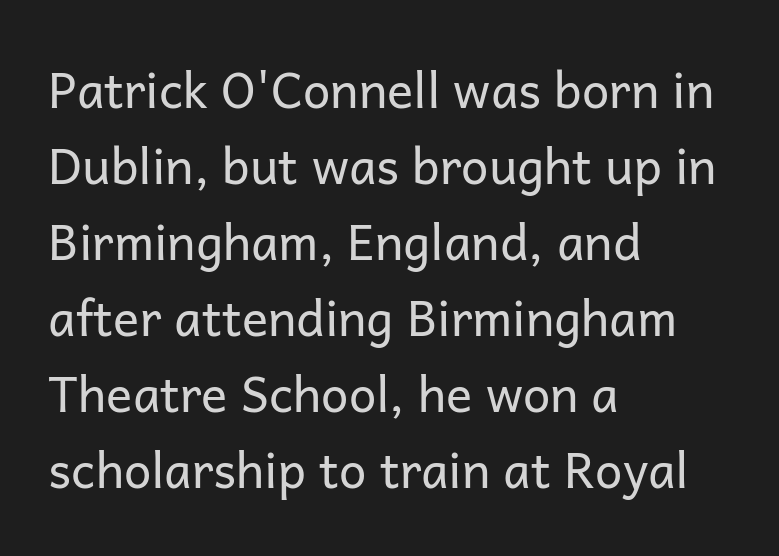
The image shows 49 px regular-weight sans-serif type, upright; set left-aligned, normal line spacing (1.55x), normal letter spacing, not underlined; low stroke contrast and a medium x-height.
